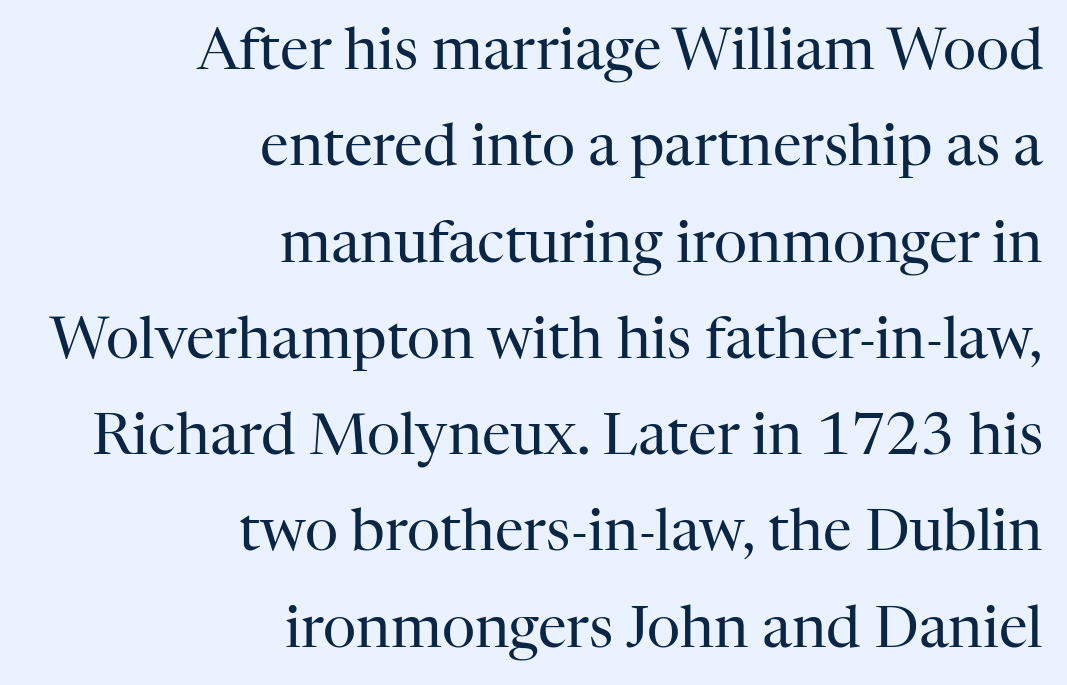
Q: Is the text bold? A: No.
Q: Is the text italic (slanted)? A: No, it is upright.
Q: Is the typeface a serif or a sans-serif typeface? A: Serif.
Q: Is the text underlined? A: No.
Q: How is the paragraph aligned? A: Right-aligned.
Q: Is the spacing between letters normal or unusually wide? A: Normal.
Q: Is the spacing between lines tight, normal or loose? A: Normal.
Q: Width (condensed, normal, or wide)? A: Normal.
Q: Stroke contrast? A: High.
Q: x-height? A: Medium.
Q: Monospaced? A: No.
